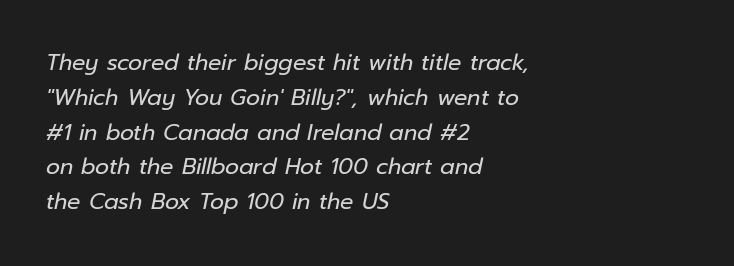
{"italic": "yes", "lean": "right", "slant_degrees": 12, "bold": "no", "underline": "no", "align": "left", "line_spacing": "normal", "line_spacing_ratio": 1.58, "letter_spacing": "normal", "letter_spacing_em": 0.0, "glyph_px": 22}
